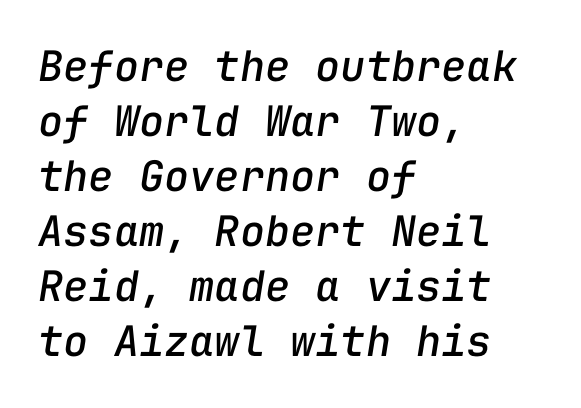
Q: Is the text italic (slanted)? A: Yes, it leans right by about 9 degrees.
Q: Is the text underlined? A: No.
Q: How is the paragraph aligned? A: Left-aligned.
Q: Is the spacing between letters normal or unusually wide? A: Normal.
Q: Is the spacing between lines tight, normal or loose? A: Normal.
Q: Width (condensed, normal, or wide)? A: Normal.
Q: Stroke contrast? A: Low.
Q: x-height? A: Medium.
Q: Monospaced? A: Yes.
